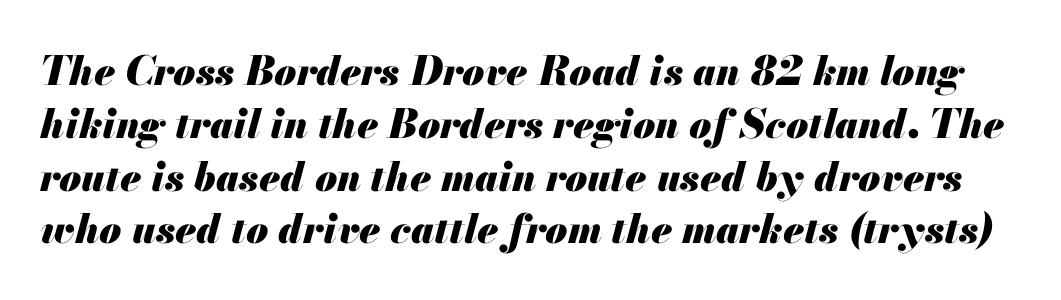
Q: Is the text bold? A: Yes.
Q: Is the text italic (slanted)? A: Yes, it leans right by about 13 degrees.
Q: Is the text underlined? A: No.
Q: Is the spacing between letters normal or unusually wide? A: Normal.
Q: Is the spacing between lines tight, normal or loose? A: Normal.
Q: Width (condensed, normal, or wide)? A: Normal.
Q: Stroke contrast? A: Medium.
Q: x-height? A: Small.
Q: Monospaced? A: No.
